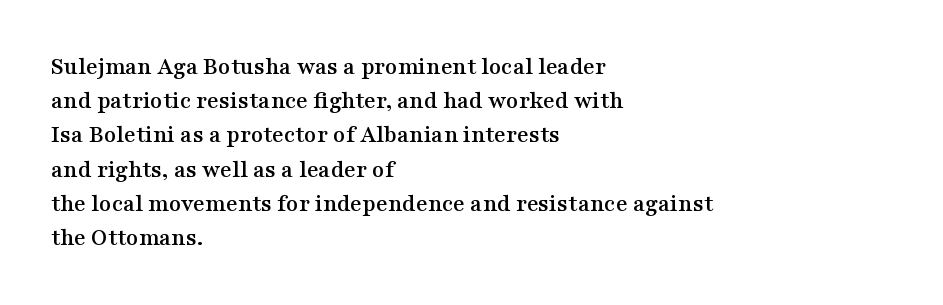
The lettering holds an erect, upright posture throughout. Nobody drew a line under any word here. This rendering uses left alignment, leaving the right contour irregular. Each new line begins a customary step beneath the previous one. Students, note that the glyphs here touch the page at normal intervals.
